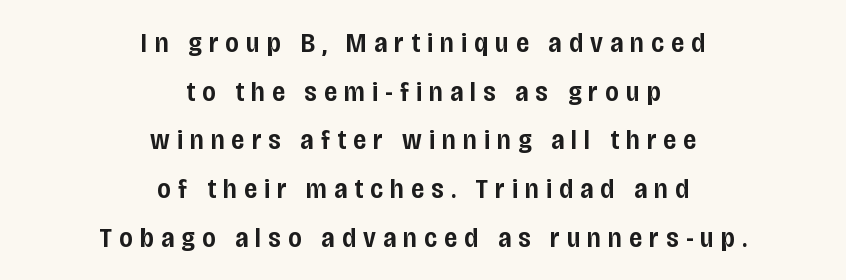
The image shows 28 px semibold, condensed sans-serif type, upright; set centered, line spacing 1.74x, unusually wide letter spacing (+0.26 em), not underlined; low stroke contrast and a large x-height.
